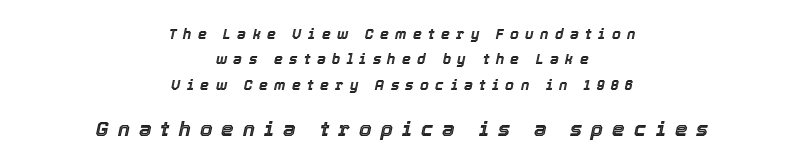
There's an unmistakable incline to the writing here. The glyphs are unaccompanied by any horizontal stroke below them. Short note: letters widely spaced. Line starts and ends both wander, symmetrically. A student would notice the bottom passage is typeset larger than what precedes it.
